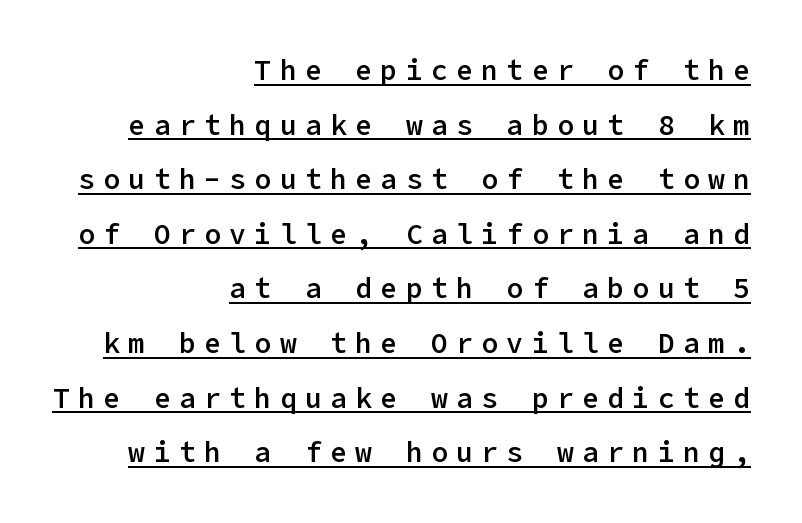
Q: Is the text bold? A: Semi-bold.
Q: Is the text italic (slanted)? A: No, it is upright.
Q: Is the typeface a serif or a sans-serif typeface? A: Sans-serif.
Q: Is the text underlined? A: Yes.
Q: How is the paragraph aligned? A: Right-aligned.
Q: Is the spacing between letters normal or unusually wide? A: Unusually wide.
Q: Is the spacing between lines tight, normal or loose? A: Loose.
Q: Width (condensed, normal, or wide)? A: Normal.
Q: Stroke contrast? A: Low.
Q: x-height? A: Medium.
